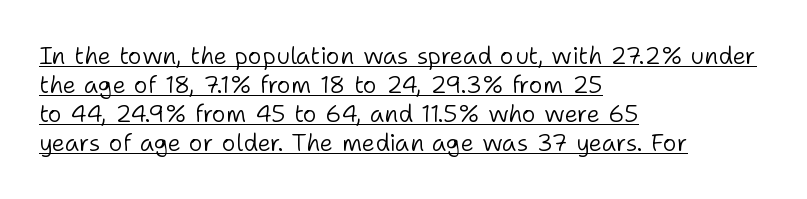
The image shows 24 px text type, upright; set left-aligned, line spacing 1.21x, normal letter spacing, underlined.
